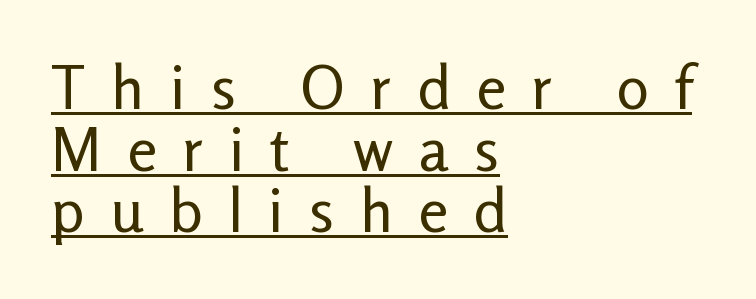
Students, observe the line beneath the letters — that is underlining. No italicization has been applied; the sample stays upright. All the whitespace from short lines collects on the right. Inter-character spacing is expanded well beyond the font's built-in metrics.
